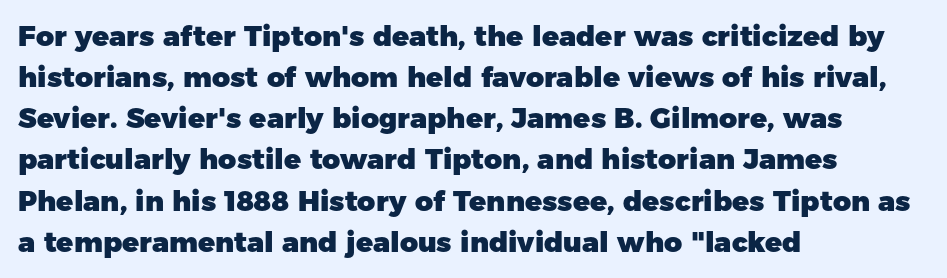
Q: Is the text bold? A: Yes.
Q: Is the text italic (slanted)? A: No, it is upright.
Q: Is the typeface a serif or a sans-serif typeface? A: Sans-serif.
Q: Is the text underlined? A: No.
Q: How is the paragraph aligned? A: Left-aligned.
Q: Is the spacing between letters normal or unusually wide? A: Normal.
Q: Is the spacing between lines tight, normal or loose? A: Normal.
Q: Width (condensed, normal, or wide)? A: Normal.
Q: Stroke contrast? A: Low.
Q: x-height? A: Medium.
Q: Monospaced? A: No.
